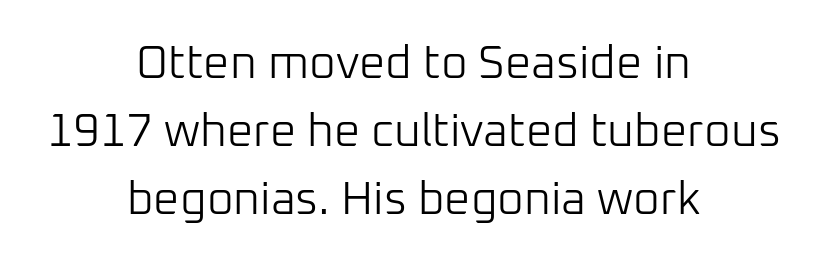
Q: Is the text bold? A: No.
Q: Is the text italic (slanted)? A: No, it is upright.
Q: Is the typeface a serif or a sans-serif typeface? A: Sans-serif.
Q: Is the text underlined? A: No.
Q: How is the paragraph aligned? A: Centered.
Q: Is the spacing between letters normal or unusually wide? A: Normal.
Q: Is the spacing between lines tight, normal or loose? A: Normal.
Q: Width (condensed, normal, or wide)? A: Normal.
Q: Stroke contrast? A: Low.
Q: x-height? A: Medium.
Q: Monospaced? A: No.
